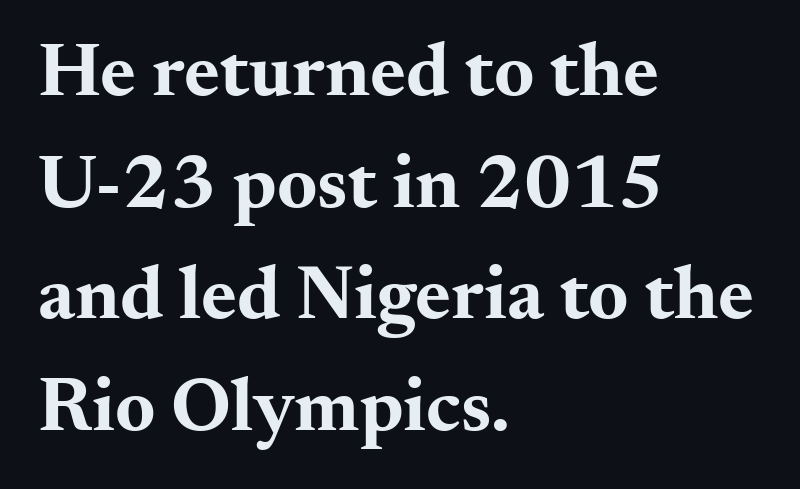
Q: Is the text bold? A: Yes.
Q: Is the text italic (slanted)? A: No, it is upright.
Q: Is the typeface a serif or a sans-serif typeface? A: Serif.
Q: Is the text underlined? A: No.
Q: How is the paragraph aligned? A: Left-aligned.
Q: Is the spacing between letters normal or unusually wide? A: Normal.
Q: Is the spacing between lines tight, normal or loose? A: Normal.
Q: Width (condensed, normal, or wide)? A: Wide.
Q: Stroke contrast? A: Medium.
Q: x-height? A: Small.
Q: Monospaced? A: No.
